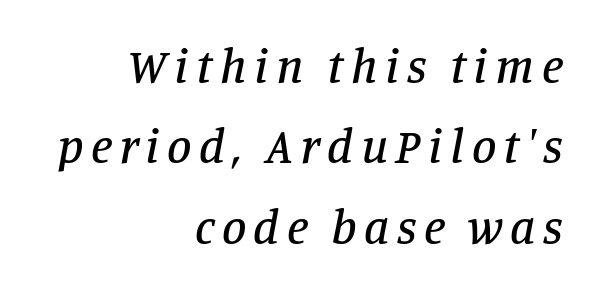
The image shows 49 px serif type, italic (leaning right); set right-aligned, normal line spacing (1.64x), not underlined; low stroke contrast and a large x-height.
